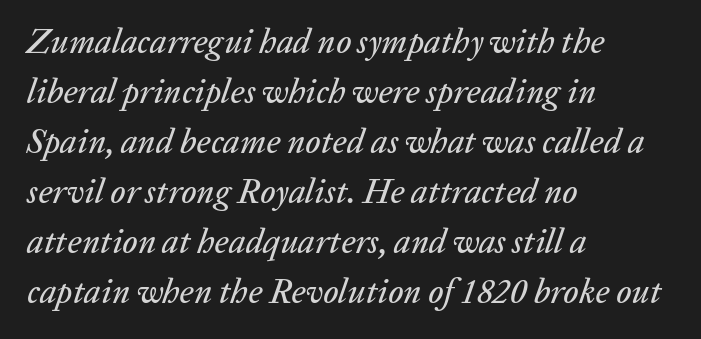
The image shows 34 px text type, italic (leaning right); set left-aligned, normal line spacing (1.47x), normal letter spacing, not underlined; low stroke contrast and a medium x-height.
